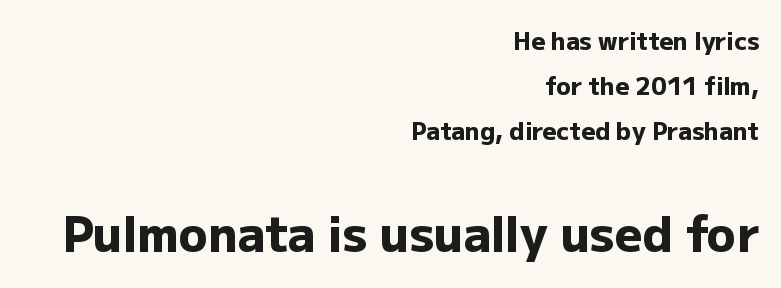
{"serif": "no", "italic": "no", "bold": "yes", "weight": "heavy", "width": "normal", "stroke_contrast": "low", "x_height": "medium", "monospaced": "no", "underline": "no", "align": "right", "line_spacing_ratio": 1.88, "letter_spacing": "normal", "letter_spacing_em": 0.0, "larger_block": "second", "size_ratio": 2.0, "glyph_px": 48}
